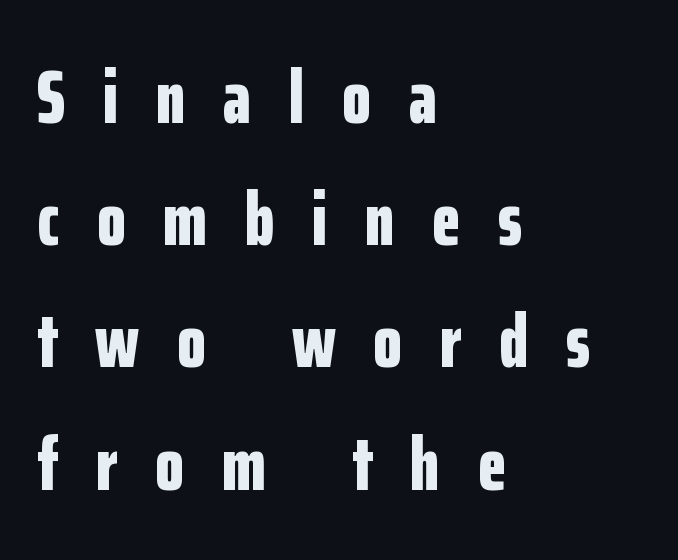
Line spacing here is normal. Vertical strokes here are truly vertical. Plenty of ink on the page — the face is bold. Serifs: no, the terminals of the letterforms are clean. The letters are spread apart with noticeably loose tracking. All the whitespace from short lines collects on the right.
